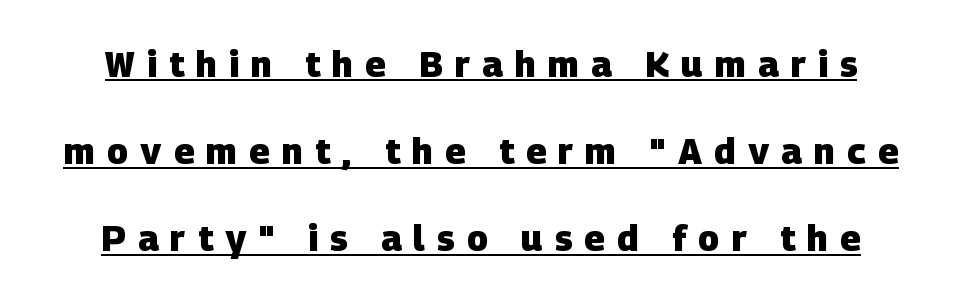
{"serif": "no", "bold": "yes", "weight": "heavy", "width": "normal", "stroke_contrast": "low", "x_height": "large", "monospaced": "no", "underline": "yes", "line_spacing": "loose", "line_spacing_ratio": 2.49, "letter_spacing": "wide", "letter_spacing_em": 0.35, "glyph_px": 35}
